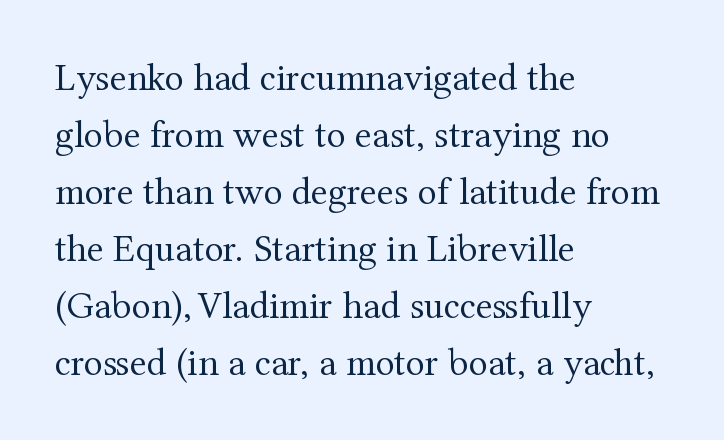
The image shows 39 px regular-weight serif type, upright; set left-aligned, normal line spacing (1.46x), normal letter spacing, not underlined; medium stroke contrast and a medium x-height.
